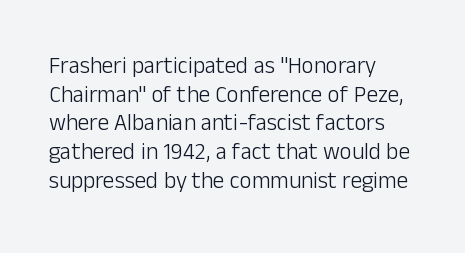
The lines sit at an ordinary, default distance from one another. The text block is weighted toward the left margin, trailing off unevenly rightward. Tracking value appears to be zero — textbook default spacing. Has an underline been added? It has not. Stroke mass is kept to a normal reading level or below.
